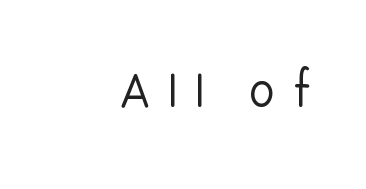
Q: Is the text bold? A: No.
Q: Is the text italic (slanted)? A: No, it is upright.
Q: Is the typeface a serif or a sans-serif typeface? A: Sans-serif.
Q: Is the text underlined? A: No.
Q: Is the spacing between letters normal or unusually wide? A: Unusually wide.
Q: Width (condensed, normal, or wide)? A: Normal.
Q: Stroke contrast? A: Low.
Q: x-height? A: Medium.
Q: Monospaced? A: No.
